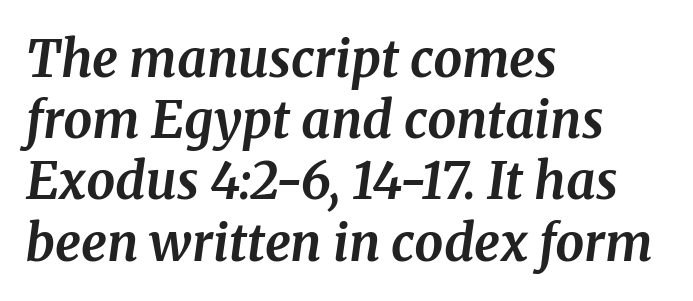
The image shows 51 px bold serif type, italic (leaning right); set left-aligned, line spacing 1.2x, normal letter spacing, not underlined; medium stroke contrast and a medium x-height.
